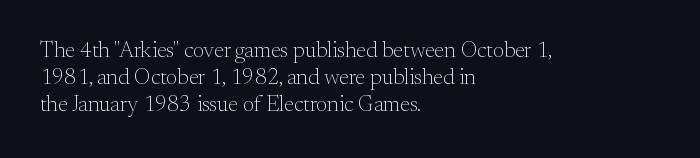
Beneath every word, the page is bare. The lettering holds an erect, upright posture throughout. Caption: face not bold, strokes unweighted. The gaps between neighbouring characters are ordinary and unremarkable.
